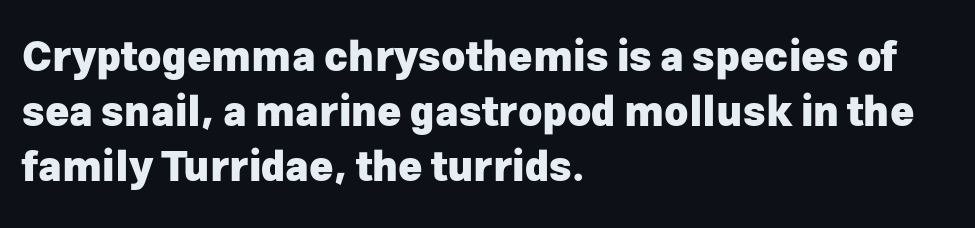
The image shows 41 px heavy sans-serif type, upright; set left-aligned, normal line spacing (1.34x), normal letter spacing, not underlined; low stroke contrast and a medium x-height.
